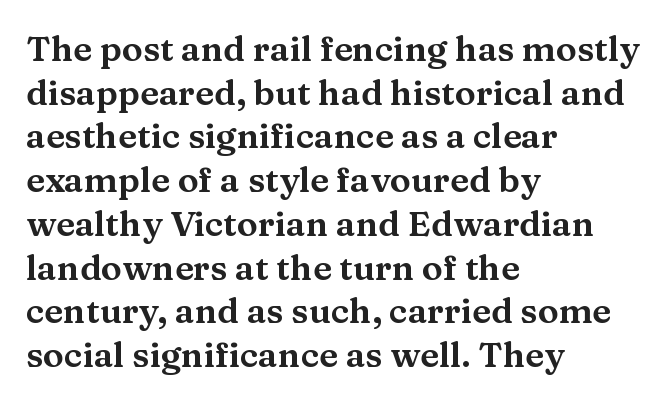
Style check: upright. The horizontal fit of the characters is conventional and even. Is this a fixed-width face? No — the glyphs have proportional, varying widths. Leading matches the norm, producing a regular column. Rule under the text: the space is simply empty. Little horizontal feet cap the strokes, marking this as serif type.
